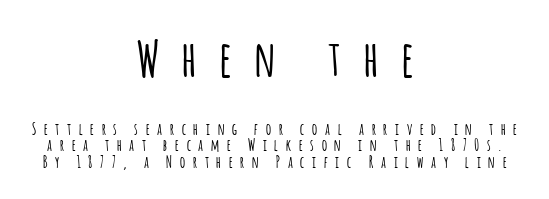
The designer dialed line spacing down below the default. Designer's note — italics off, roman on. Casual observation: everything's sitting right in the middle. Between these two stacked blocks, the higher one wins on size.
